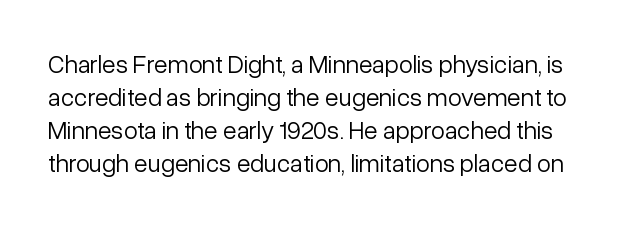
The specimen omits any rule beneath the text block's lines. Regular leading. A typesetter would call this zero additional tracking. No heavy texture on the line: the type isn't bold.
